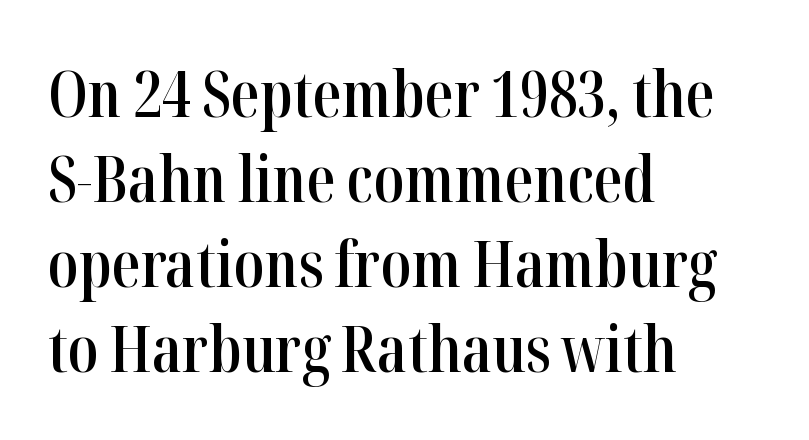
{"serif": "yes", "italic": "no", "bold": "semi", "weight": "semibold", "width": "condensed", "stroke_contrast": "high", "x_height": "medium", "monospaced": "no", "underline": "no", "align": "left", "line_spacing": "normal", "line_spacing_ratio": 1.33, "letter_spacing": "normal", "letter_spacing_em": 0.0, "glyph_px": 64}
